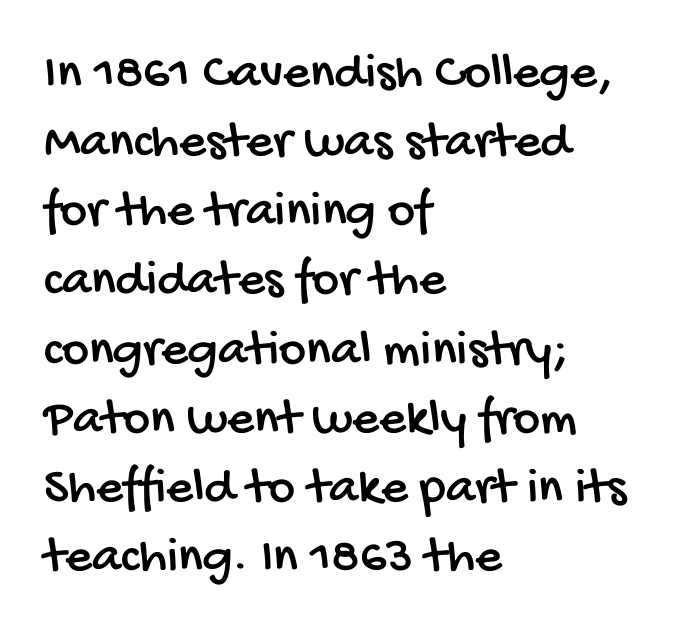
Q: Is the typeface a serif or a sans-serif typeface? A: Sans-serif.
Q: Is the text underlined? A: No.
Q: How is the paragraph aligned? A: Left-aligned.
Q: Is the spacing between letters normal or unusually wide? A: Normal.
Q: Is the spacing between lines tight, normal or loose? A: Normal.
Q: Width (condensed, normal, or wide)? A: Condensed.
Q: Stroke contrast? A: Low.
Q: x-height? A: Large.
Q: Monospaced? A: No.
